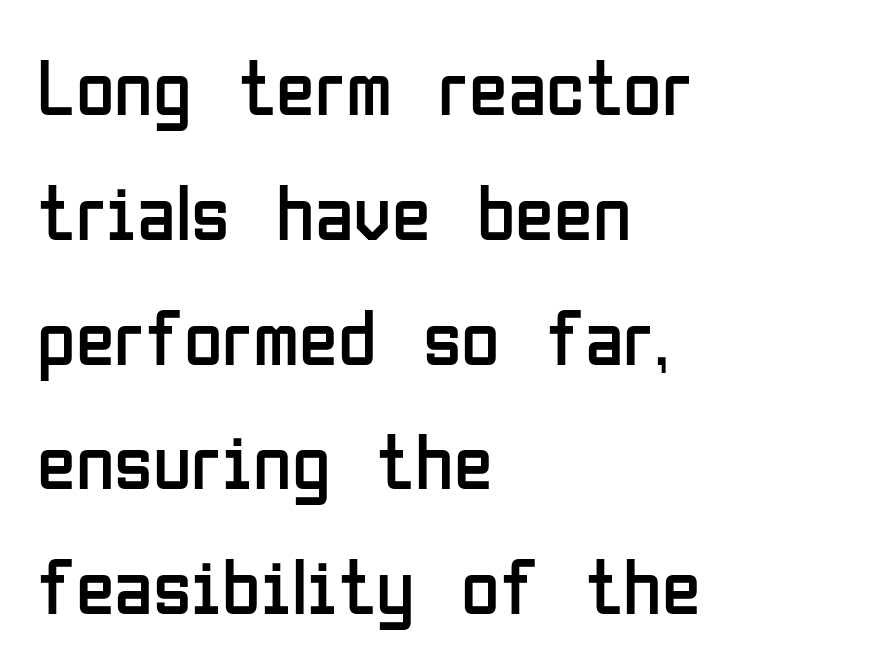
Q: Is the text bold? A: No.
Q: Is the text italic (slanted)? A: No, it is upright.
Q: Is the typeface a serif or a sans-serif typeface? A: Sans-serif.
Q: Is the text underlined? A: No.
Q: How is the paragraph aligned? A: Left-aligned.
Q: Is the spacing between letters normal or unusually wide? A: Normal.
Q: Is the spacing between lines tight, normal or loose? A: Normal.
Q: Width (condensed, normal, or wide)? A: Condensed.
Q: Stroke contrast? A: Low.
Q: x-height? A: Medium.
Q: Monospaced? A: No.
